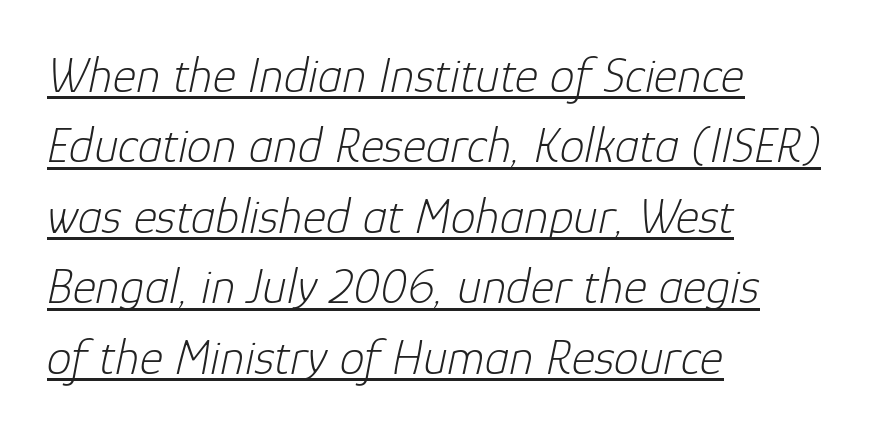
The image shows 50 px light type, italic (leaning right); set left-aligned, normal line spacing (1.41x), normal letter spacing, underlined; low stroke contrast and a medium x-height.
